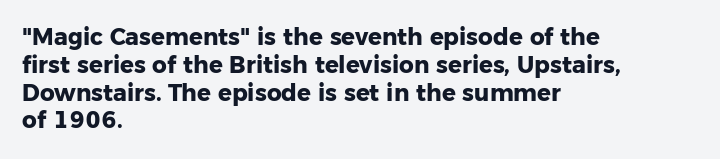
Short and long lines alike share a common starting point at left. Unlike italic type, these characters show no tilt at all. The passage shown is emphatically bold. The face used here is rendered with its standard letterfit. The space beneath each line is pristine and unruled.
